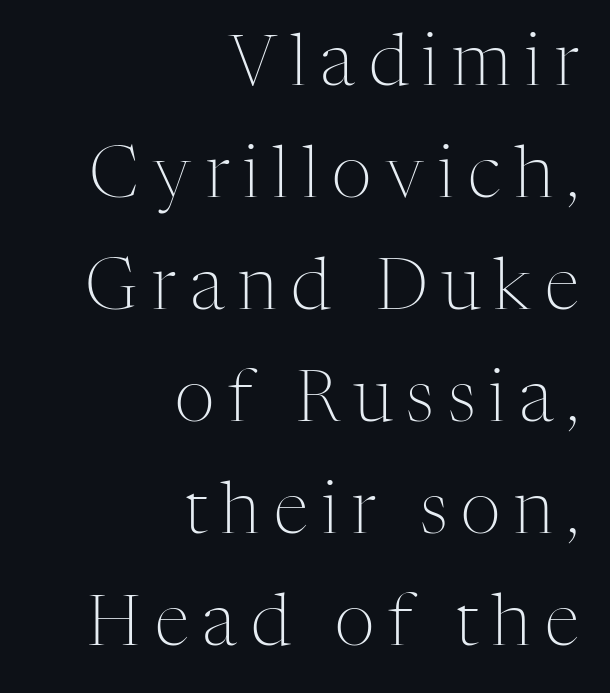
{"serif": "yes", "italic": "no", "bold": "no", "weight": "light", "width": "normal", "stroke_contrast": "medium", "x_height": "medium", "monospaced": "no", "underline": "no", "align": "right", "line_spacing": "normal", "line_spacing_ratio": 1.6, "letter_spacing": "wide", "letter_spacing_em": 0.2, "glyph_px": 70}
